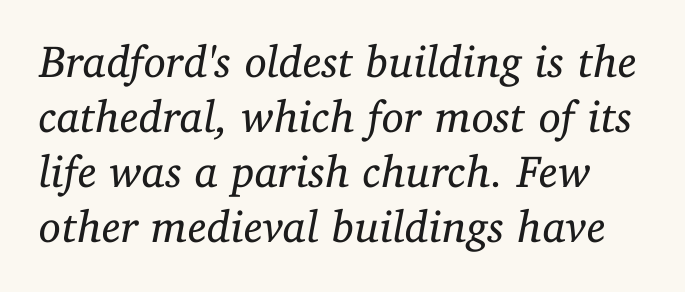
The image shows 45 px regular-weight serif type, italic (leaning right); set line spacing 1.22x, normal letter spacing, not underlined; low stroke contrast and a medium x-height.
